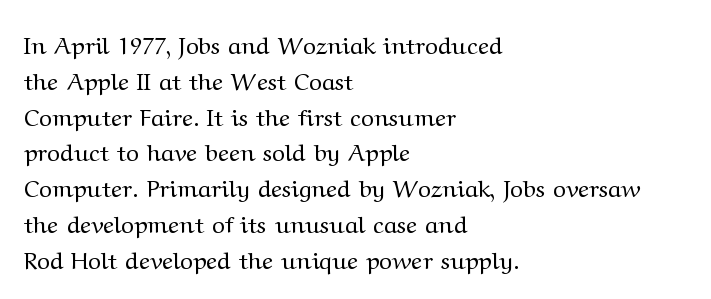
The image shows 24 px text type, upright; set left-aligned, normal line spacing (1.49x), normal letter spacing, not underlined.
